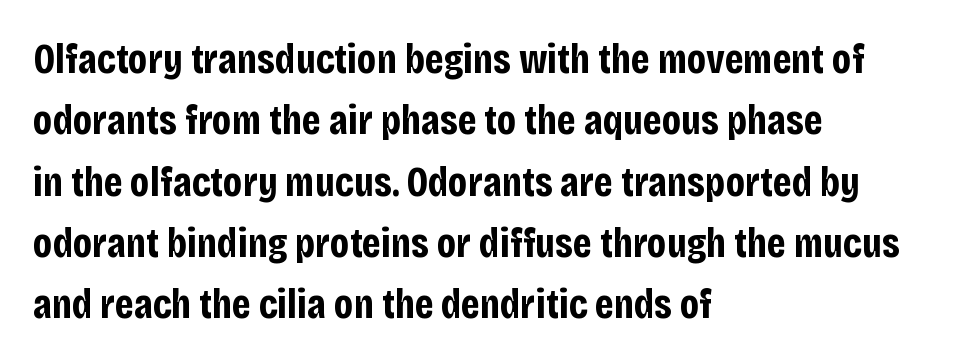
Think of a printed novel: that variable character pitch is what you see here. Plenty of ink on the page — the face is bold. Visually the block forms a straight wall on the left and a jagged coastline on the right. The passage shown stacks its lines at a standard gap. You could call the tracking neutral — neither tight nor loose.
